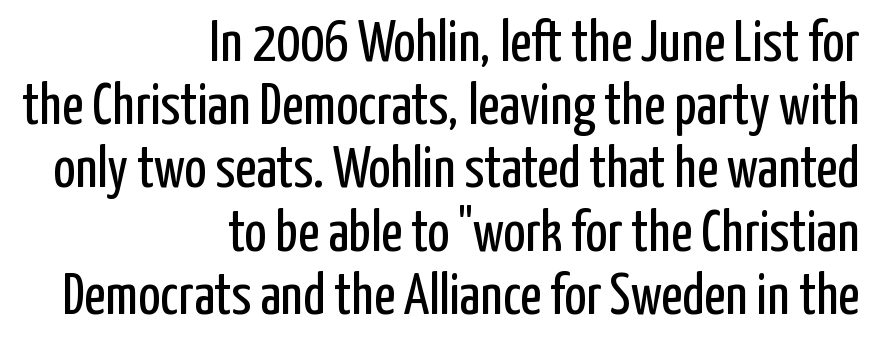
{"serif": "no", "italic": "no", "bold": "no", "weight": "regular", "width": "condensed", "stroke_contrast": "low", "x_height": "medium", "monospaced": "no", "underline": "no", "align": "right", "line_spacing": "tight", "line_spacing_ratio": 1.09, "letter_spacing": "normal", "letter_spacing_em": 0.0, "glyph_px": 58}
